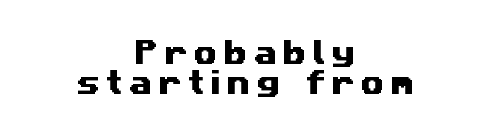
Glance below the letters and you will spot only blank space. The leading is snug, giving the passage a crowded texture. The line texture is sparse and dotted thanks to wide tracking. Reading down the block, each line starts at a different indent, mirrored at its end.
